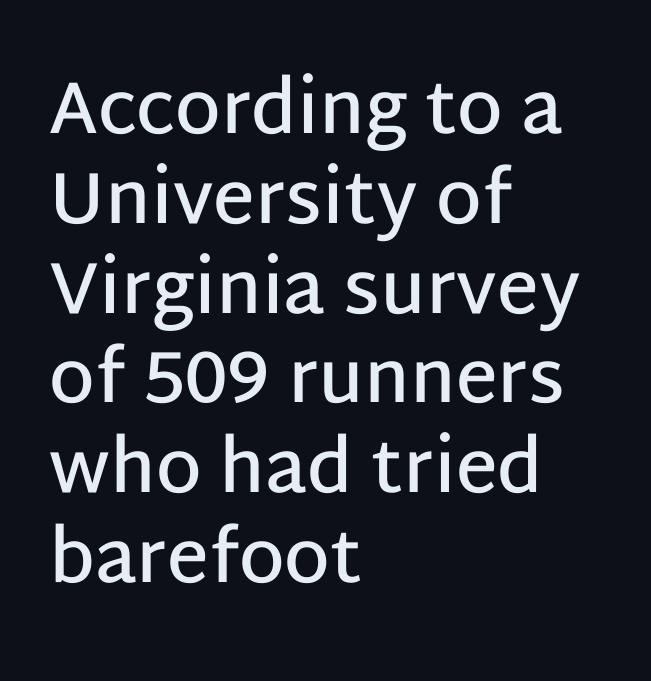
The image shows 73 px semibold sans-serif type, upright; set left-aligned, line spacing 1.23x, normal letter spacing, not underlined; low stroke contrast and a large x-height.
